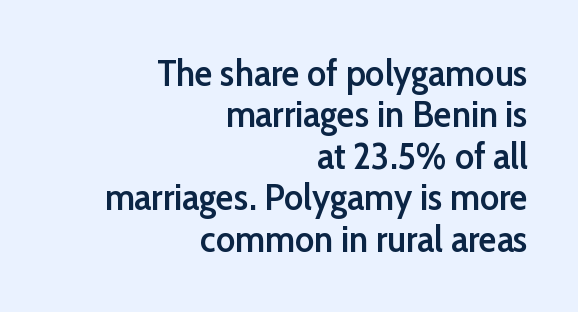
{"serif": "no", "italic": "no", "bold": "semi", "weight": "semibold", "width": "normal", "stroke_contrast": "low", "x_height": "medium", "monospaced": "no", "underline": "no", "align": "right", "line_spacing": "tight", "line_spacing_ratio": 1.12, "letter_spacing": "normal", "letter_spacing_em": 0.0, "glyph_px": 37}
